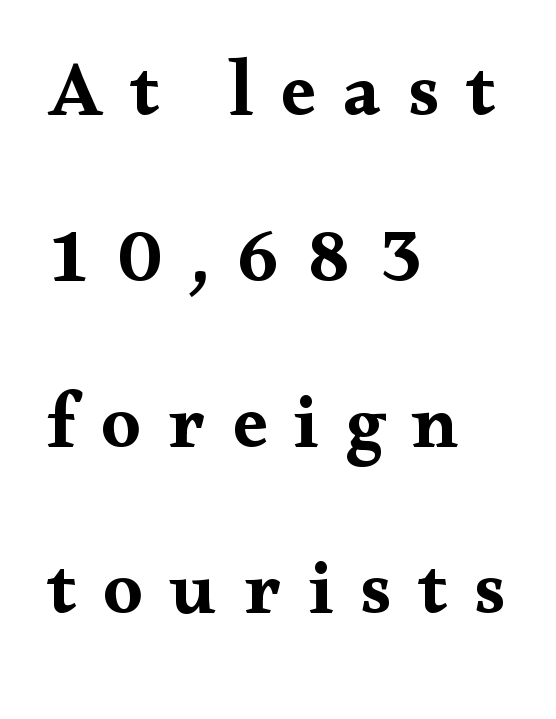
The image shows 78 px bold, wide serif type, upright; set left-aligned, loose line spacing (2.13x), unusually wide letter spacing (+0.35 em), not underlined; medium stroke contrast and a small x-height.
